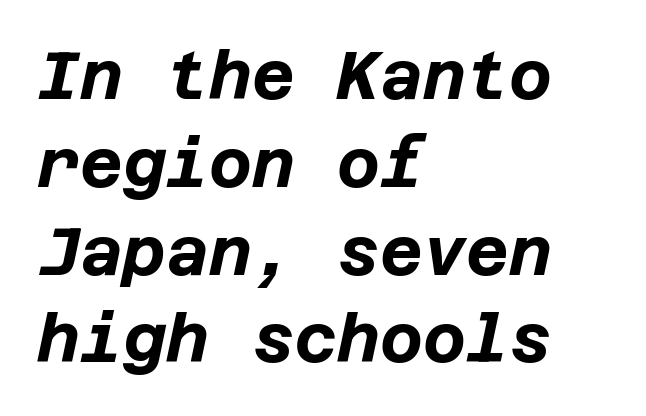
{"italic": "yes", "lean": "right", "slant_degrees": 12, "bold": "yes", "weight": "bold", "width": "normal", "stroke_contrast": "low", "x_height": "large", "underline": "no", "align": "left", "line_spacing": "normal", "line_spacing_ratio": 1.33, "letter_spacing": "normal", "letter_spacing_em": 0.0, "glyph_px": 66}
